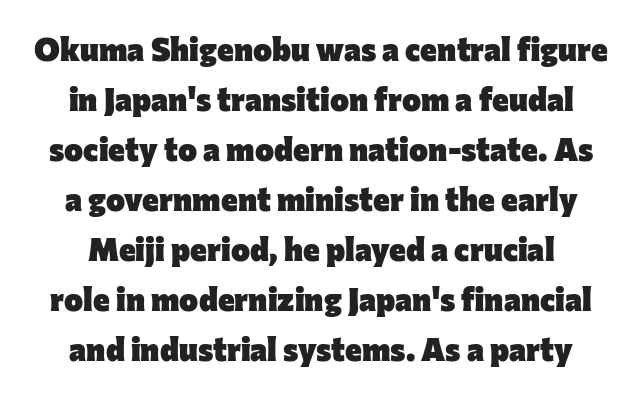
Q: Is the text bold? A: Yes.
Q: Is the text italic (slanted)? A: No, it is upright.
Q: Is the typeface a serif or a sans-serif typeface? A: Sans-serif.
Q: Is the text underlined? A: No.
Q: Is the spacing between letters normal or unusually wide? A: Normal.
Q: Is the spacing between lines tight, normal or loose? A: Normal.
Q: Width (condensed, normal, or wide)? A: Normal.
Q: Stroke contrast? A: Low.
Q: x-height? A: Medium.
Q: Monospaced? A: No.
